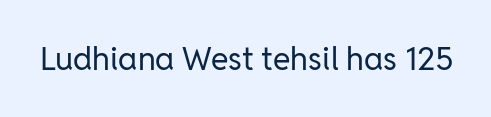
The image shows 32 px regular-weight sans-serif type, upright; set normal letter spacing, not underlined; low stroke contrast and a medium x-height.
